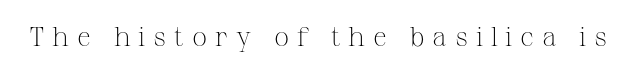
Is the type heavy? It reads as light-to-regular instead. Caption: expanded tracking, letters set apart. Rule under the text: the space is simply empty. Italic: no, the glyphs are upright roman.
